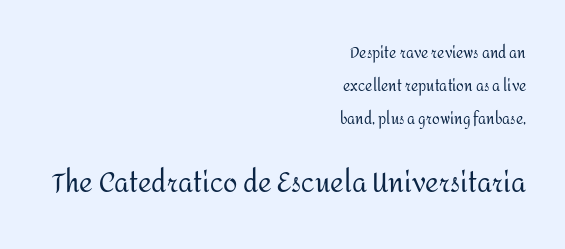
{"italic": "no", "bold": "no", "underline": "no", "align": "right", "line_spacing": "loose", "line_spacing_ratio": 2.34, "letter_spacing": "normal", "letter_spacing_em": 0.0, "larger_block": "second", "size_ratio": 1.86, "glyph_px": 26}
